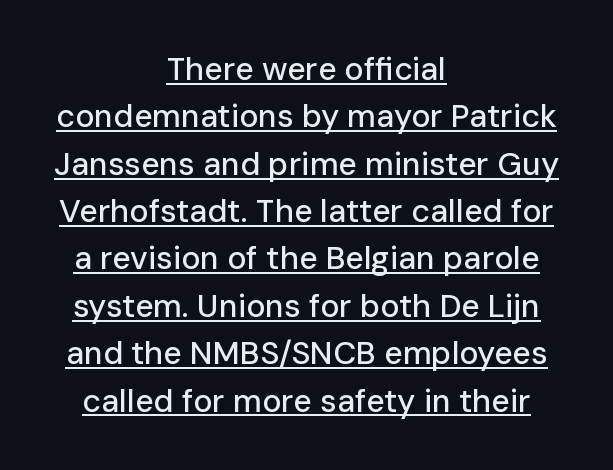
{"serif": "no", "italic": "no", "width": "normal", "stroke_contrast": "low", "x_height": "medium", "monospaced": "no", "underline": "yes", "align": "center", "line_spacing": "normal", "line_spacing_ratio": 1.48, "letter_spacing": "normal", "letter_spacing_em": 0.0, "glyph_px": 32}
